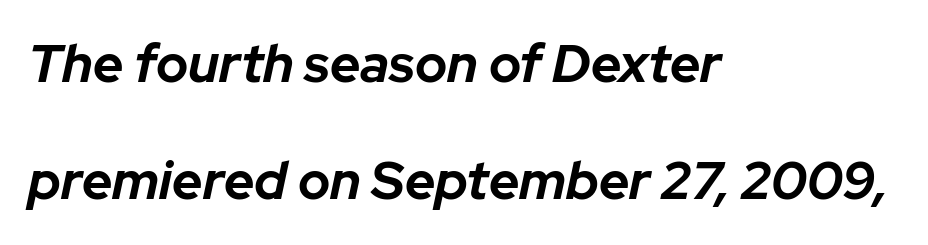
Here the designer chose a conventional face with non-uniform glyph widths. Unmarked baselines from the first word to the last. Does extra space separate the letters? No, they use regular spacing. Where is the straight margin? On the left. The rendering applies a slant to the glyphs.
